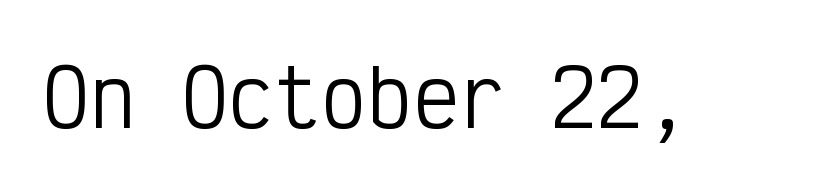
The image shows 77 px regular-weight, condensed sans-serif type, upright, monospaced; set normal letter spacing, not underlined; low stroke contrast and a medium x-height.
